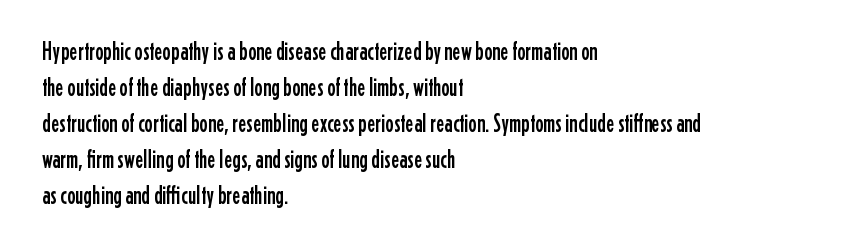
Vertically, the passage feels balanced, rows spaced as you'd expect. Every character sits straight up, as roman type does. A typesetter would call this zero additional tracking. Each line starts at the same left margin while the right side varies. Descenders are the only things crossing below the line.
